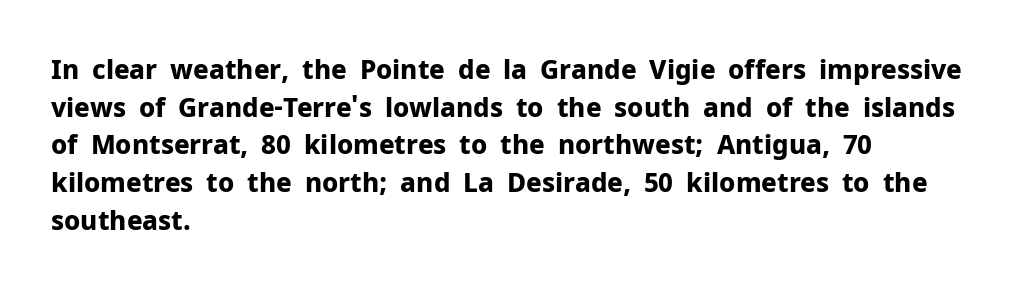
The image shows 26 px bold type, upright; set left-aligned, normal line spacing (1.45x), normal letter spacing, not underlined.
